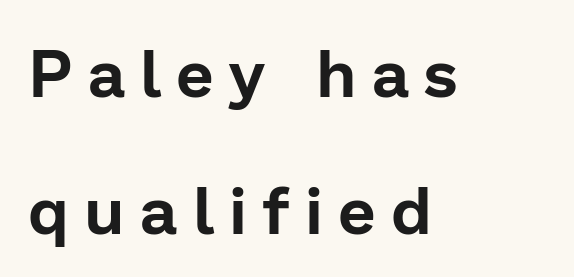
{"serif": "no", "italic": "no", "width": "normal", "stroke_contrast": "low", "x_height": "medium", "monospaced": "no", "underline": "no", "align": "left", "line_spacing": "loose", "line_spacing_ratio": 2.04, "letter_spacing": "wide", "letter_spacing_em": 0.23, "glyph_px": 67}
